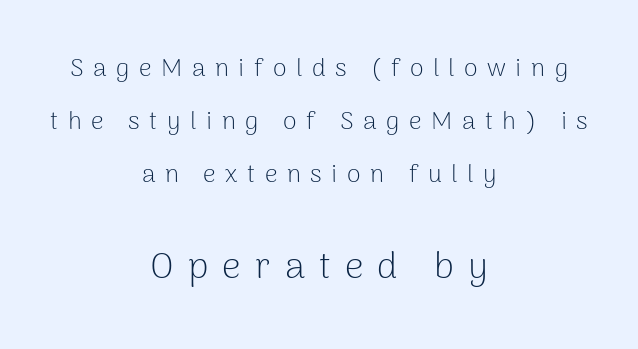
The image shows 37 px light sans-serif type, upright; set centered, loose line spacing (2.13x), unusually wide letter spacing (+0.38 em), not underlined; the second (bottom) block is 1.48x larger; low stroke contrast and a medium x-height.
